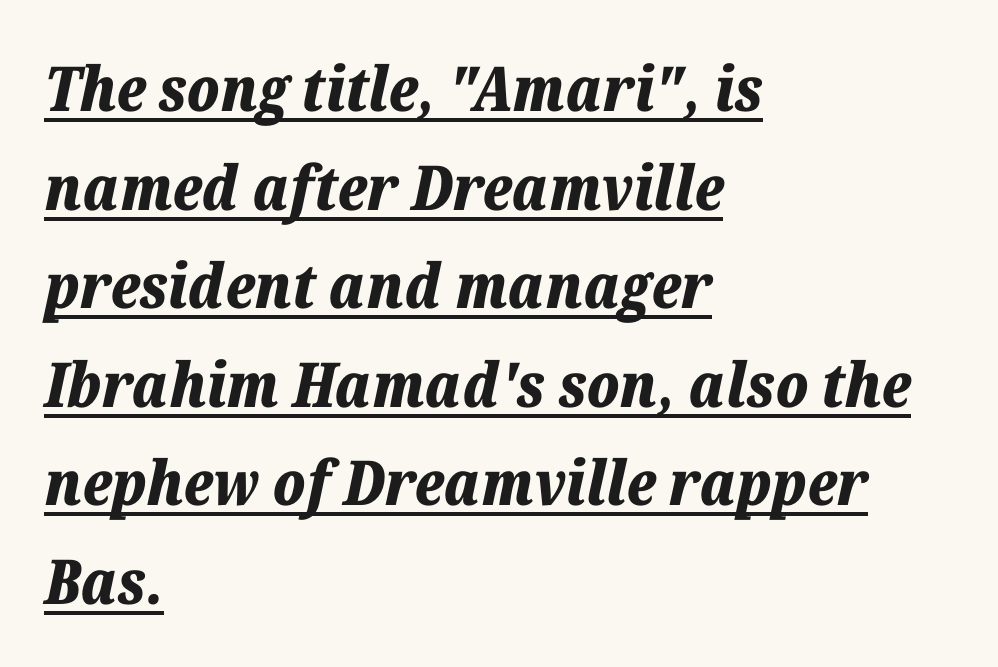
Q: Is the text bold? A: Yes.
Q: Is the text italic (slanted)? A: Yes, it leans right by about 12 degrees.
Q: Is the text underlined? A: Yes.
Q: How is the paragraph aligned? A: Left-aligned.
Q: Is the spacing between letters normal or unusually wide? A: Normal.
Q: Is the spacing between lines tight, normal or loose? A: Normal.
Q: Width (condensed, normal, or wide)? A: Normal.
Q: Stroke contrast? A: Low.
Q: x-height? A: Medium.
Q: Monospaced? A: No.
